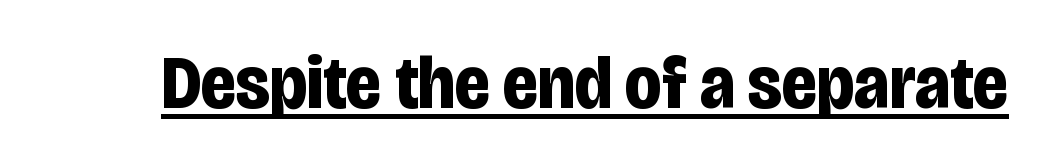
Words appear dense and cohesive because spacing is normal. The specimen reads as upright at a glance. The rendering shows plain stroke endings on the letterforms — a sans-serif design. The sample has been set heavy, in full bold.
